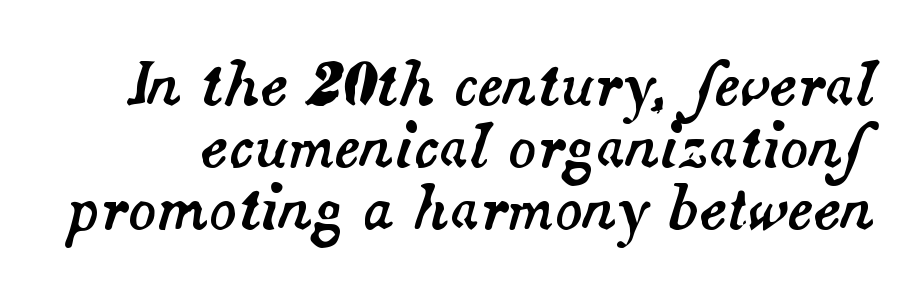
{"italic": "yes", "lean": "right", "slant_degrees": 14, "width": "normal", "stroke_contrast": "medium", "x_height": "small", "monospaced": "no", "underline": "no", "line_spacing": "tight", "line_spacing_ratio": 1.07, "letter_spacing": "normal", "letter_spacing_em": 0.0, "glyph_px": 58}
